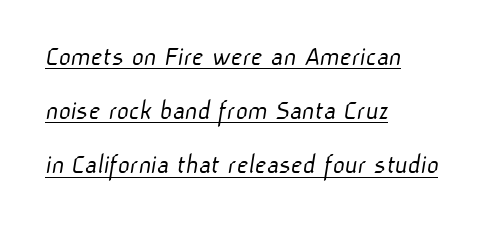
The image shows 29 px light sans-serif type; set left-aligned, line spacing 1.87x, normal letter spacing, underlined; low stroke contrast and a medium x-height.
